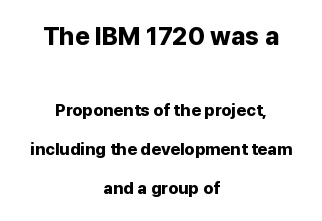
Q: Is the text bold? A: Yes.
Q: Is the text italic (slanted)? A: No, it is upright.
Q: Is the text underlined? A: No.
Q: How is the paragraph aligned? A: Centered.
Q: Is the spacing between letters normal or unusually wide? A: Normal.
Q: Is the spacing between lines tight, normal or loose? A: Loose.
Q: Which block of text is set in a larger size, the first (top) or the second (bottom)? A: The first (top) one.
